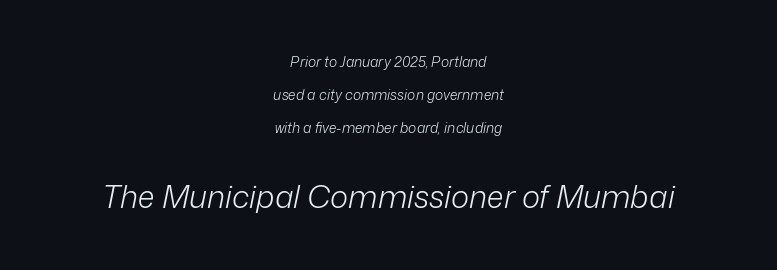
Q: Is the text bold? A: No.
Q: Is the text italic (slanted)? A: Yes, it leans right by about 12 degrees.
Q: Is the text underlined? A: No.
Q: How is the paragraph aligned? A: Centered.
Q: Is the spacing between letters normal or unusually wide? A: Normal.
Q: Is the spacing between lines tight, normal or loose? A: Loose.
Q: Which block of text is set in a larger size, the first (top) or the second (bottom)? A: The second (bottom) one.
Q: Width (condensed, normal, or wide)? A: Normal.
Q: Stroke contrast? A: Low.
Q: x-height? A: Medium.
Q: Monospaced? A: No.
